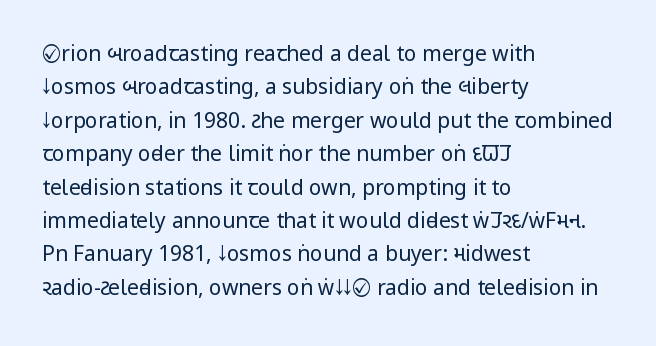
The image shows 21 px text type, upright; set left-aligned, normal line spacing (1.59x), normal letter spacing, not underlined.
